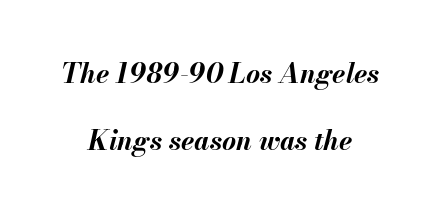
No word sits above an underline. The letters are slanted; this is an italic face. Vertically, the passage feels expansive, rows floating well apart. The face used here is rendered with its standard letterfit. Strokes here are thick enough to call this a true bold.
